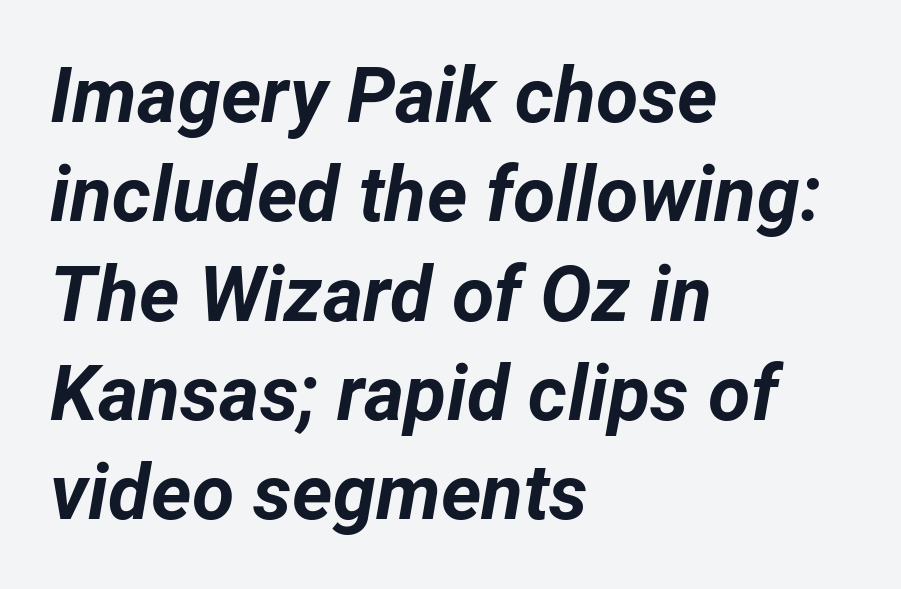
Q: Is the text bold? A: Yes.
Q: Is the text italic (slanted)? A: Yes, it leans right by about 12 degrees.
Q: Is the text underlined? A: No.
Q: How is the paragraph aligned? A: Left-aligned.
Q: Is the spacing between letters normal or unusually wide? A: Normal.
Q: Is the spacing between lines tight, normal or loose? A: Normal.
Q: Width (condensed, normal, or wide)? A: Normal.
Q: Stroke contrast? A: Low.
Q: x-height? A: Medium.
Q: Monospaced? A: No.
